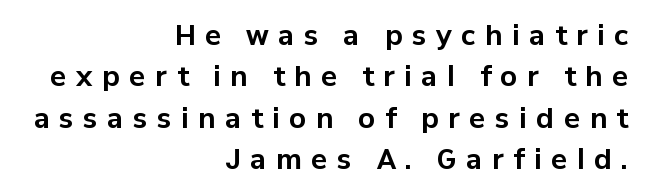
Q: Is the text bold? A: Yes.
Q: Is the text italic (slanted)? A: No, it is upright.
Q: Is the text underlined? A: No.
Q: How is the paragraph aligned? A: Right-aligned.
Q: Is the spacing between letters normal or unusually wide? A: Unusually wide.
Q: Is the spacing between lines tight, normal or loose? A: Normal.
